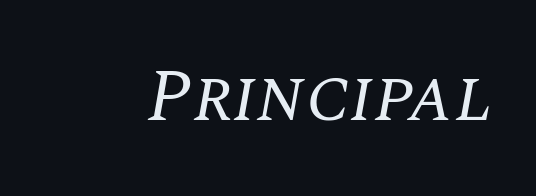
The image shows 73 px regular-weight serif type, italic (leaning right); set normal letter spacing, not underlined; medium stroke contrast and a large x-height.
